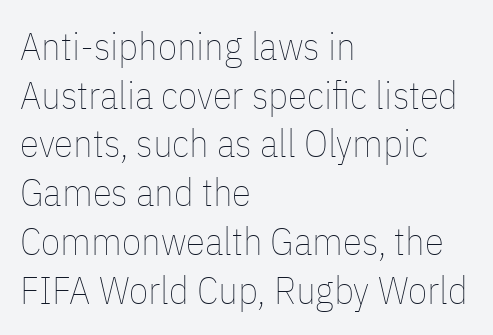
{"italic": "no", "bold": "no", "weight": "thin", "width": "condensed", "stroke_contrast": "low", "x_height": "medium", "monospaced": "no", "underline": "no", "align": "left", "line_spacing": "normal", "line_spacing_ratio": 1.25, "letter_spacing": "normal", "letter_spacing_em": 0.0, "glyph_px": 39}
